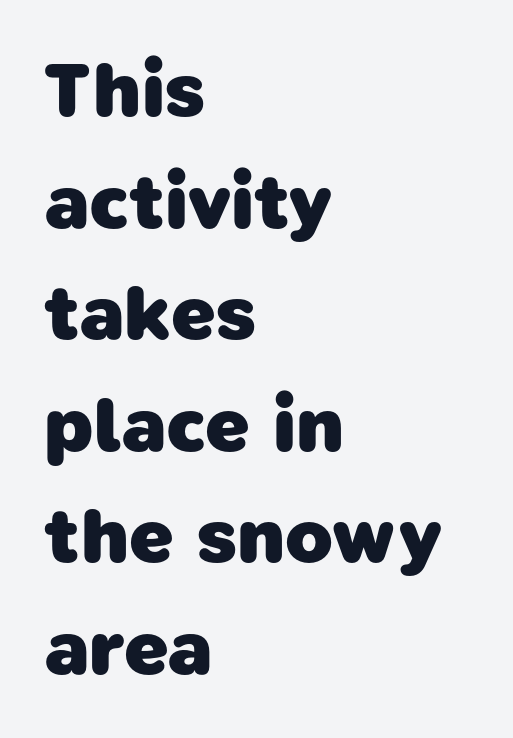
The image shows 78 px heavy sans-serif type; set left-aligned, normal line spacing (1.43x), normal letter spacing, not underlined; low stroke contrast and a medium x-height.
